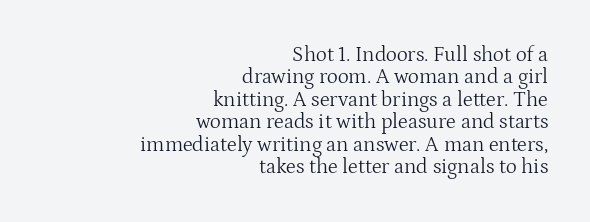
This block would grow much taller if given ordinary leading; it's compressed now. The lines in this sample share a right terminus and differ only in where they begin. The rendering keeps characters at their native spacing. Check the space under the baseline: it is left empty. This is the regular roman posture of the typeface.
